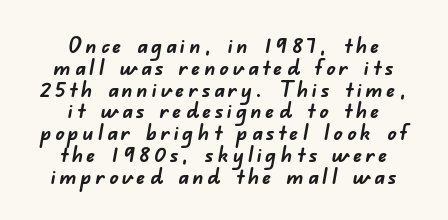
The image shows 22 px bold type; set centered, tight line spacing (0.99x), not underlined.
